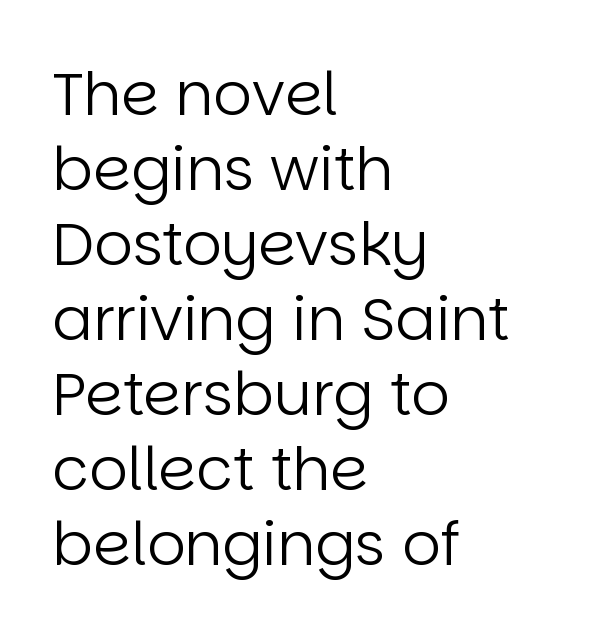
{"serif": "no", "italic": "no", "bold": "no", "weight": "regular", "width": "normal", "stroke_contrast": "low", "x_height": "large", "monospaced": "no", "underline": "no", "align": "left", "line_spacing": "normal", "line_spacing_ratio": 1.25, "letter_spacing": "normal", "letter_spacing_em": 0.0, "glyph_px": 60}
